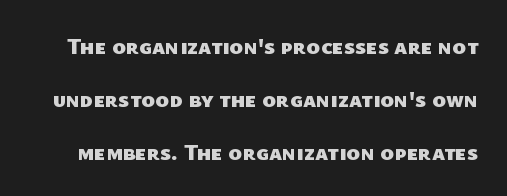
Q: Is the text bold? A: Yes.
Q: Is the text underlined? A: No.
Q: Is the spacing between letters normal or unusually wide? A: Normal.
Q: Is the spacing between lines tight, normal or loose? A: Loose.
